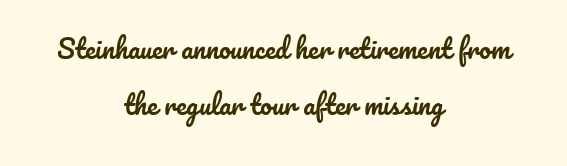
Q: Is the text italic (slanted)? A: Yes.
Q: Is the text underlined? A: No.
Q: How is the paragraph aligned? A: Centered.
Q: Is the spacing between letters normal or unusually wide? A: Normal.
Q: Is the spacing between lines tight, normal or loose? A: Loose.
